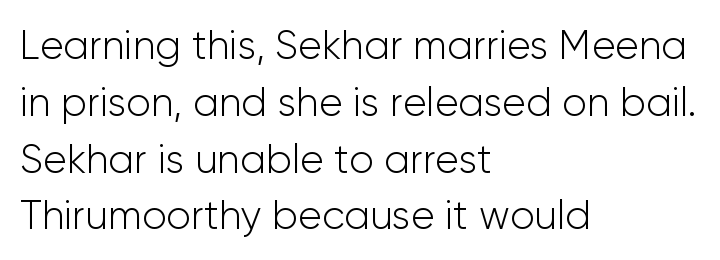
Q: Is the text bold? A: No.
Q: Is the text italic (slanted)? A: No, it is upright.
Q: Is the typeface a serif or a sans-serif typeface? A: Sans-serif.
Q: Is the text underlined? A: No.
Q: How is the paragraph aligned? A: Left-aligned.
Q: Is the spacing between letters normal or unusually wide? A: Normal.
Q: Is the spacing between lines tight, normal or loose? A: Normal.
Q: Width (condensed, normal, or wide)? A: Normal.
Q: Stroke contrast? A: Low.
Q: x-height? A: Medium.
Q: Monospaced? A: No.
